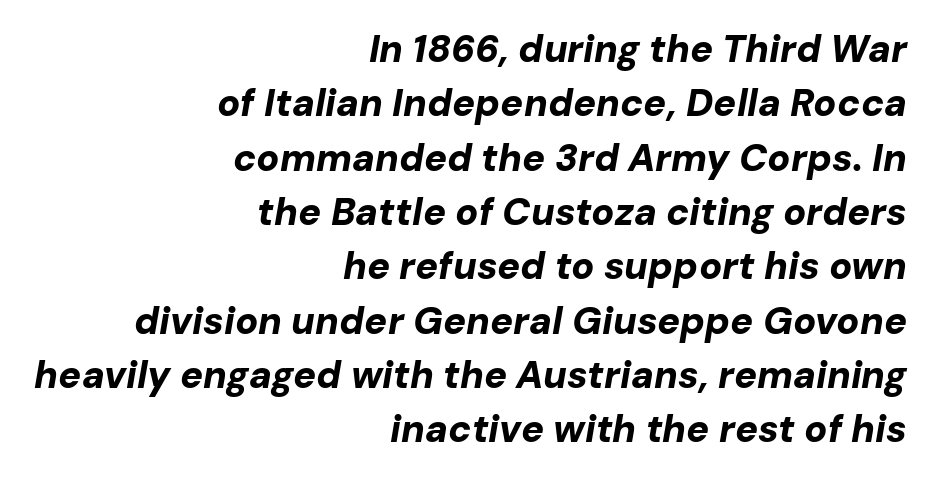
The image shows 38 px bold type, italic (leaning right); set right-aligned, normal line spacing (1.43x), normal letter spacing, not underlined; low stroke contrast and a medium x-height.
